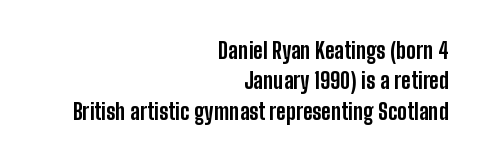
Typeset ragged left — the right edge is the straight one. The specimen reads as upright at a glance. Heavy, bold letterforms. There is no visible air inserted between adjacent glyphs. Vertically, the passage feels balanced, rows spaced as you'd expect. The strip under each line holds only bare page.
